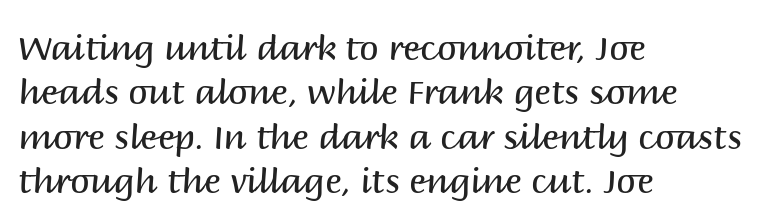
Q: Is the text bold? A: No.
Q: Is the text italic (slanted)? A: Yes.
Q: Is the typeface a serif or a sans-serif typeface? A: Sans-serif.
Q: Is the text underlined? A: No.
Q: How is the paragraph aligned? A: Left-aligned.
Q: Is the spacing between letters normal or unusually wide? A: Normal.
Q: Is the spacing between lines tight, normal or loose? A: Normal.
Q: Width (condensed, normal, or wide)? A: Normal.
Q: Stroke contrast? A: Medium.
Q: x-height? A: Large.
Q: Monospaced? A: No.
